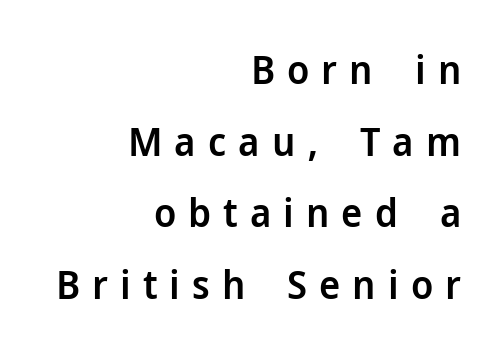
The text block is weighted toward the right margin, trailing off unevenly leftward. Note the varied advance widths — an 'i' is clearly narrower than an 'm'. The font is running at a semibold setting, under full bold. Look at the bottom of the vertical strokes: they stop flat, with no serifs.
